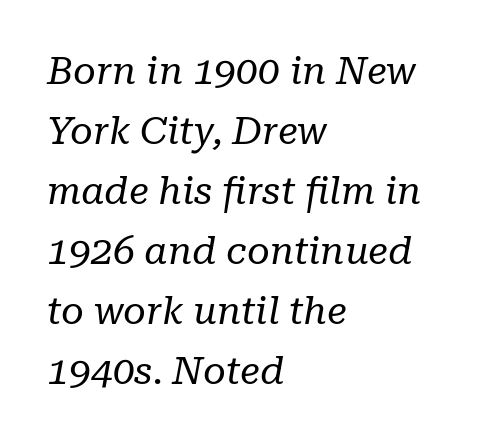
Q: Is the text bold? A: No.
Q: Is the text italic (slanted)? A: Yes, it leans right by about 10 degrees.
Q: Is the typeface a serif or a sans-serif typeface? A: Serif.
Q: Is the text underlined? A: No.
Q: How is the paragraph aligned? A: Left-aligned.
Q: Is the spacing between letters normal or unusually wide? A: Normal.
Q: Is the spacing between lines tight, normal or loose? A: Normal.
Q: Width (condensed, normal, or wide)? A: Normal.
Q: Stroke contrast? A: Low.
Q: x-height? A: Medium.
Q: Monospaced? A: No.
